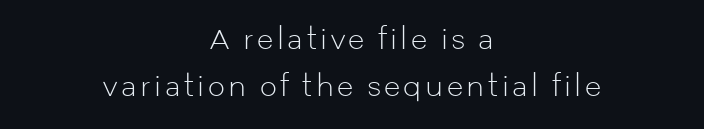
Q: Is the text bold? A: No.
Q: Is the text italic (slanted)? A: No, it is upright.
Q: Is the text underlined? A: No.
Q: How is the paragraph aligned? A: Centered.
